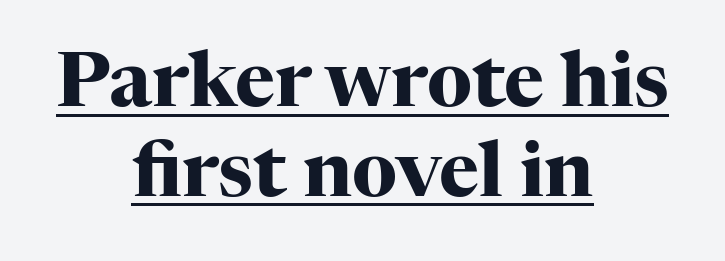
Q: Is the text bold? A: Yes.
Q: Is the text italic (slanted)? A: No, it is upright.
Q: Is the typeface a serif or a sans-serif typeface? A: Serif.
Q: Is the text underlined? A: Yes.
Q: How is the paragraph aligned? A: Centered.
Q: Is the spacing between letters normal or unusually wide? A: Normal.
Q: Width (condensed, normal, or wide)? A: Normal.
Q: Stroke contrast? A: High.
Q: x-height? A: Medium.
Q: Monospaced? A: No.
